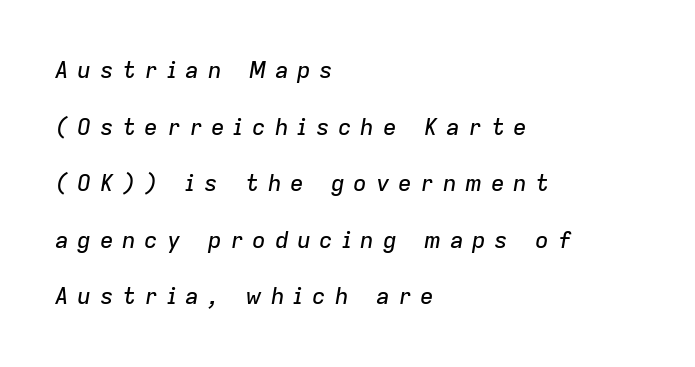
The image shows 23 px text type, italic (leaning right); set left-aligned, loose line spacing (2.46x), unusually wide letter spacing (+0.37 em), not underlined.
